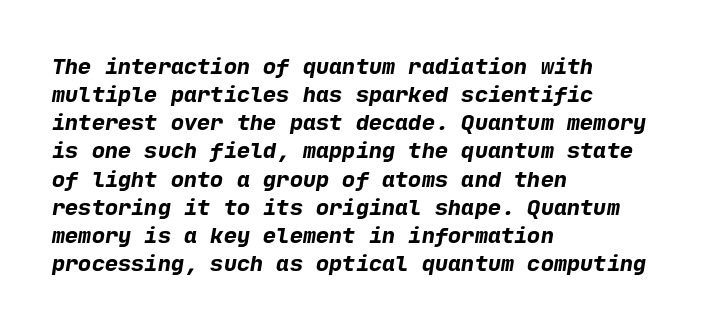
The image shows 22 px bold type; set left-aligned, normal line spacing (1.28x), normal letter spacing, not underlined.
